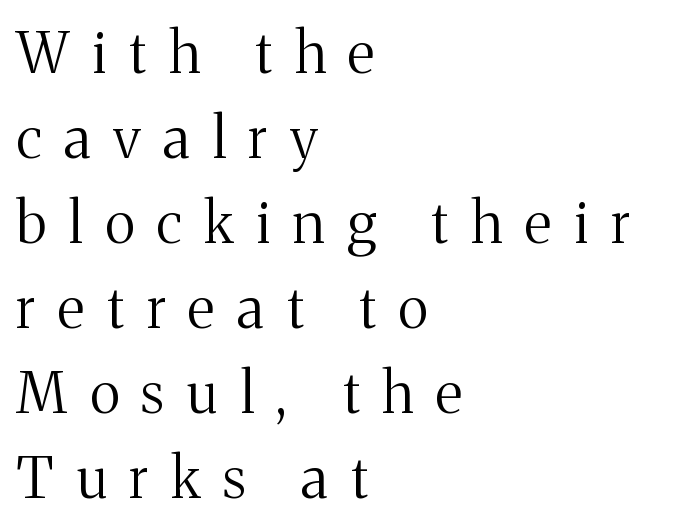
The image shows 57 px regular-weight serif type, upright; set left-aligned, normal line spacing (1.49x), unusually wide letter spacing (+0.4 em), not underlined; medium stroke contrast and a medium x-height.
